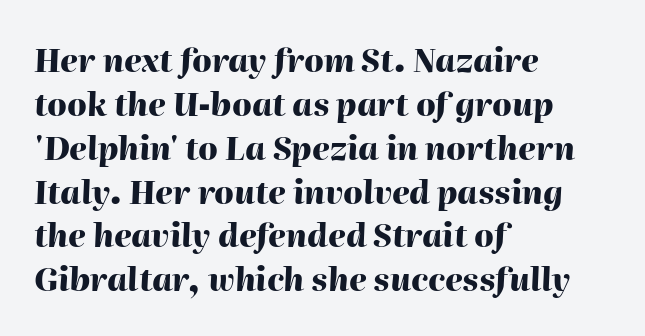
The rendering uses a bold face; every stroke is thick and dark. Any mark beneath the type? The region is blank. Tall strokes in this sample are angled rather than plumb. The lines sit at an ordinary, default distance from one another. No extra tracking has been applied to these lines.
